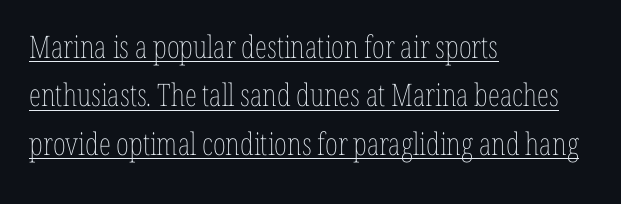
{"italic": "no", "bold": "no", "weight": "thin", "width": "condensed", "stroke_contrast": "low", "x_height": "medium", "monospaced": "no", "underline": "yes", "align": "left", "line_spacing": "normal", "line_spacing_ratio": 1.56, "letter_spacing": "normal", "letter_spacing_em": 0.0, "glyph_px": 31}
